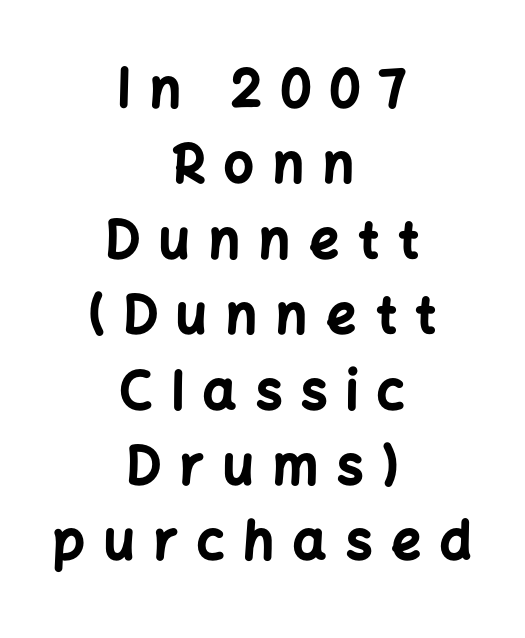
Look at the bottom of the vertical strokes: they stop flat, with no serifs. Posture: vertical. The space beneath each line is pristine and unruled. The typesetting leans heavy: a genuine bold.
